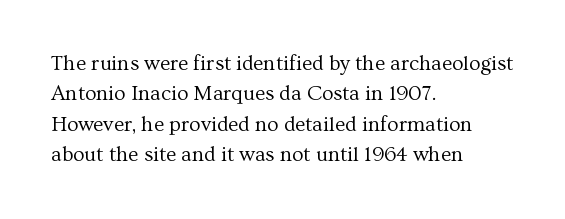
Q: Is the text bold? A: No.
Q: Is the text italic (slanted)? A: No, it is upright.
Q: Is the text underlined? A: No.
Q: How is the paragraph aligned? A: Left-aligned.
Q: Is the spacing between letters normal or unusually wide? A: Normal.
Q: Is the spacing between lines tight, normal or loose? A: Normal.
